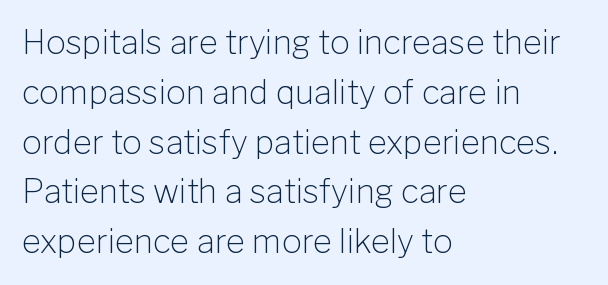
Just letters on the line, the space beneath them empty. Left-aligned paragraph, ragged on the right. No italicization has been applied; the sample stays upright. This sample uses a sans-serif face. Heaviness? Minimal to ordinary, like unemphasized prose.
